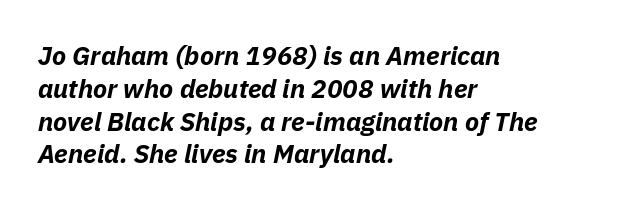
The image shows 26 px bold type, italic (leaning right); set left-aligned, normal line spacing (1.26x), normal letter spacing, not underlined.
